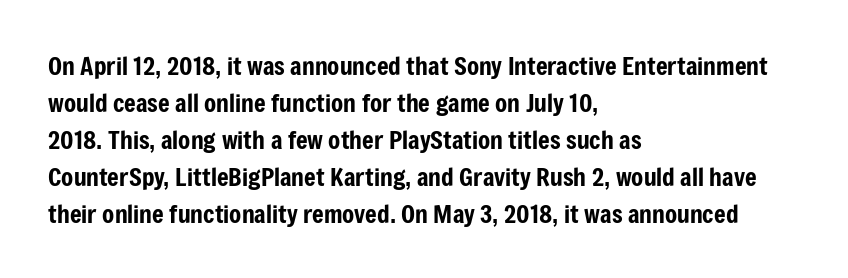
The image shows 25 px text type, upright; set left-aligned, normal line spacing (1.48x), normal letter spacing, not underlined.
